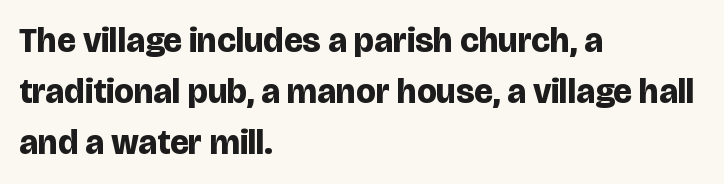
Left-aligned paragraph, ragged on the right. Quick note: not italic, upright. Plain, unruled lines of type. The gaps between neighbouring characters are ordinary and unremarkable. The characters look thick and weighty, a clear bold. These lines are rendered in a variable-pitch font.
